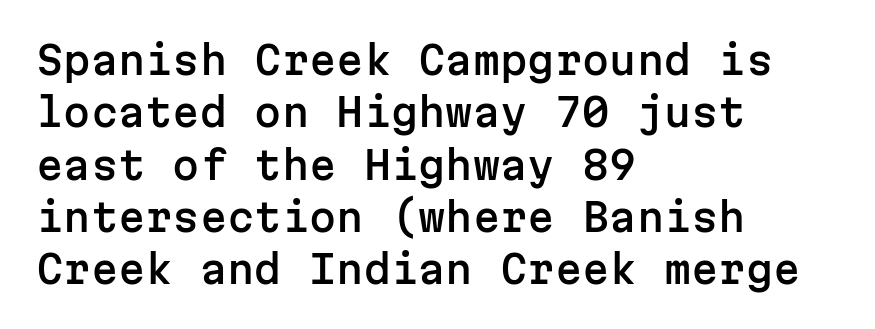
Q: Is the text italic (slanted)? A: No, it is upright.
Q: Is the typeface a serif or a sans-serif typeface? A: Sans-serif.
Q: Is the text underlined? A: No.
Q: How is the paragraph aligned? A: Left-aligned.
Q: Is the spacing between letters normal or unusually wide? A: Normal.
Q: Is the spacing between lines tight, normal or loose? A: Normal.
Q: Width (condensed, normal, or wide)? A: Normal.
Q: Stroke contrast? A: Low.
Q: x-height? A: Medium.
Q: Monospaced? A: Yes.
